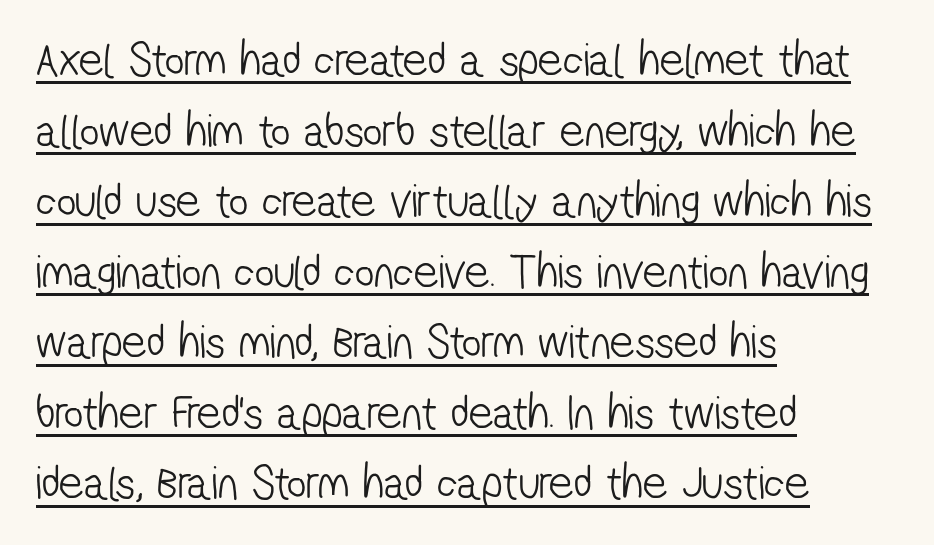
The image shows 48 px light, condensed sans-serif type; set left-aligned, normal line spacing (1.47x), normal letter spacing, underlined; low stroke contrast and a medium x-height.
